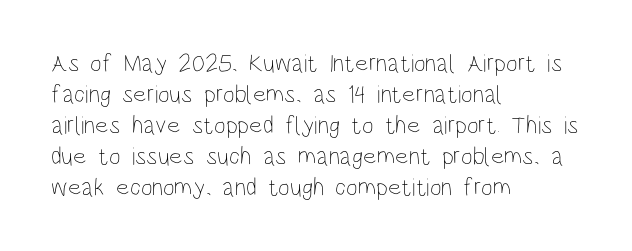
{"italic": "no", "bold": "no", "underline": "no", "align": "left", "line_spacing_ratio": 1.24, "letter_spacing": "normal", "letter_spacing_em": 0.0, "glyph_px": 25}
